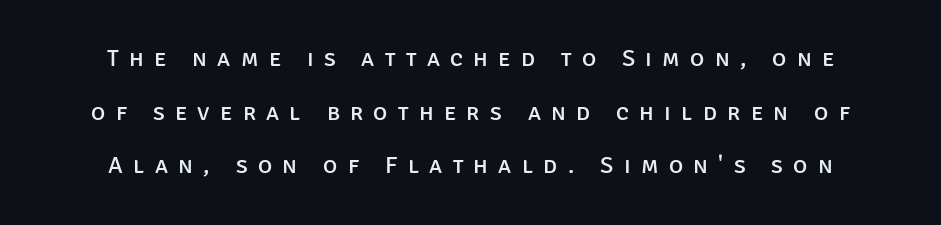
The image shows 24 px text type, upright; set loose line spacing (2.23x), unusually wide letter spacing (+0.43 em), not underlined.
